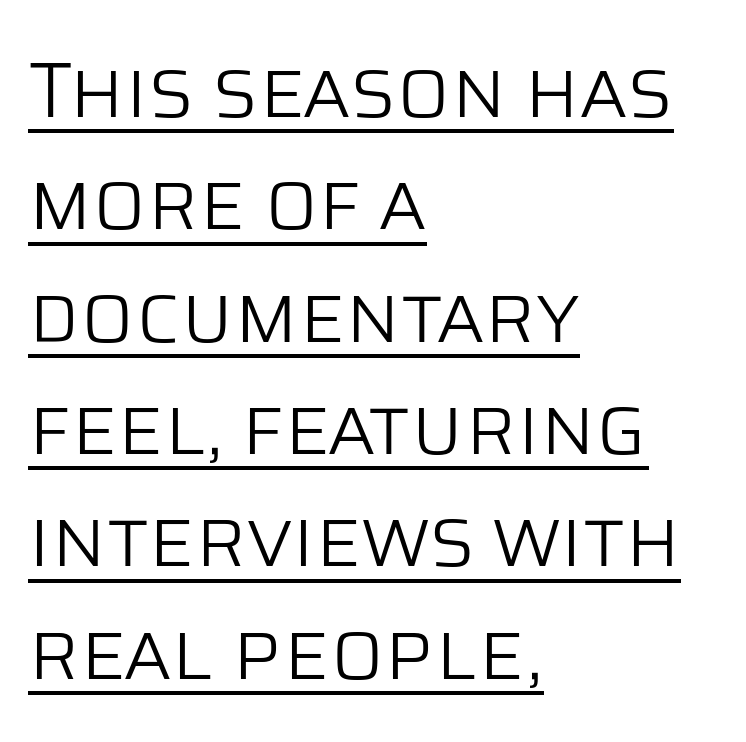
Font category for this specimen: sans-serif. Check the space under the baseline: a stroke is drawn there. Tracking value appears to be zero — textbook default spacing. The lettering holds an erect, upright posture throughout.
